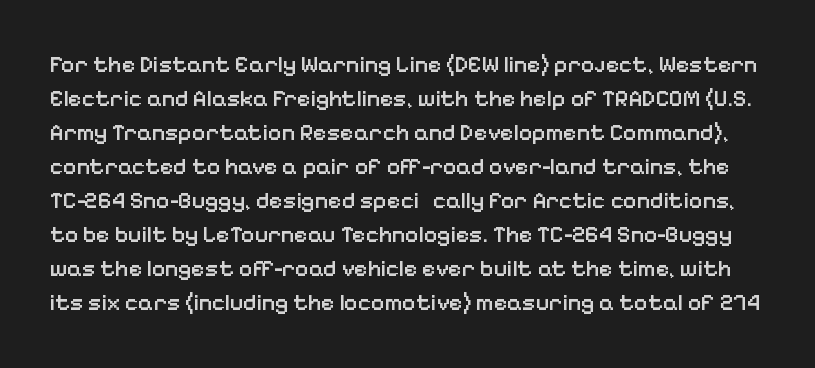
The image shows 23 px text type, upright; set normal line spacing (1.48x), normal letter spacing, not underlined.
